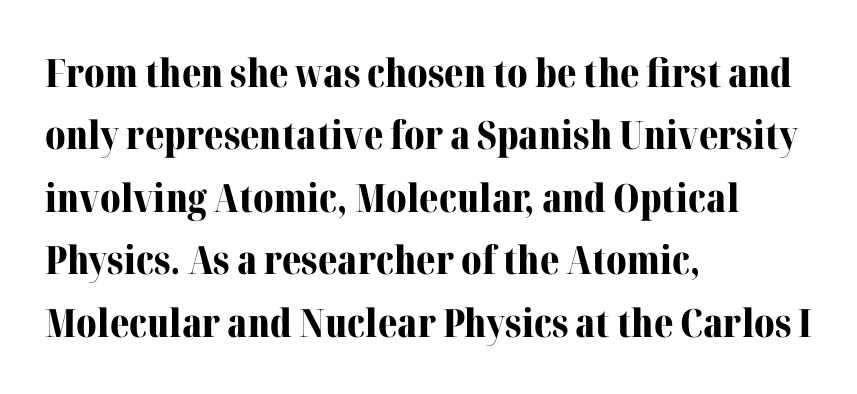
Observe the ordinary spacing: letters are neighbours, not strangers. Here the designer chose a conventional face with non-uniform glyph widths. The passage shown is not underscored anywhere. Italic? Not at all — the glyphs are vertical. Does the type have serifs? Yes, each stem ends in a small foot.
